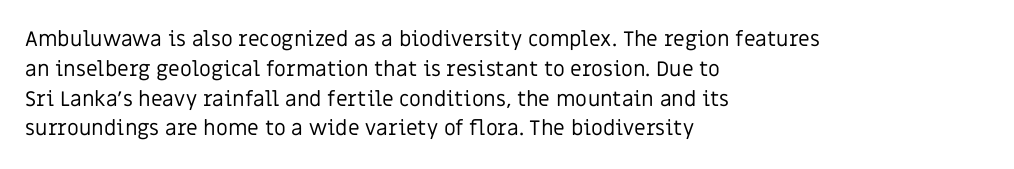
Q: Is the text bold? A: No.
Q: Is the text italic (slanted)? A: No, it is upright.
Q: Is the text underlined? A: No.
Q: How is the paragraph aligned? A: Left-aligned.
Q: Is the spacing between letters normal or unusually wide? A: Normal.
Q: Is the spacing between lines tight, normal or loose? A: Normal.
